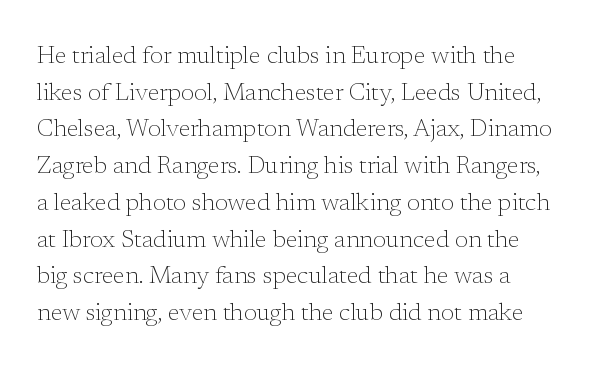
{"italic": "no", "bold": "no", "underline": "no", "line_spacing": "normal", "line_spacing_ratio": 1.53, "letter_spacing": "normal", "letter_spacing_em": 0.0, "glyph_px": 24}
